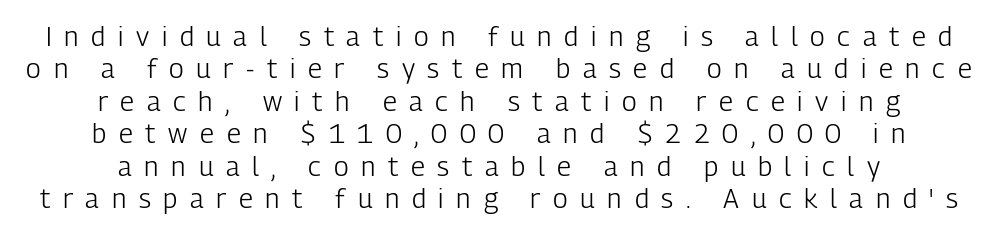
Q: Is the text bold? A: No.
Q: Is the text italic (slanted)? A: No, it is upright.
Q: Is the text underlined? A: No.
Q: How is the paragraph aligned? A: Centered.
Q: Is the spacing between letters normal or unusually wide? A: Unusually wide.
